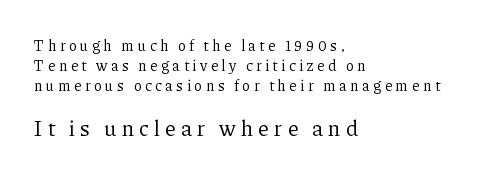
Q: Is the text bold? A: No.
Q: Is the text italic (slanted)? A: No, it is upright.
Q: Is the text underlined? A: No.
Q: How is the paragraph aligned? A: Left-aligned.
Q: Is the spacing between letters normal or unusually wide? A: Unusually wide.
Q: Is the spacing between lines tight, normal or loose? A: Normal.
Q: Which block of text is set in a larger size, the first (top) or the second (bottom)? A: The second (bottom) one.
